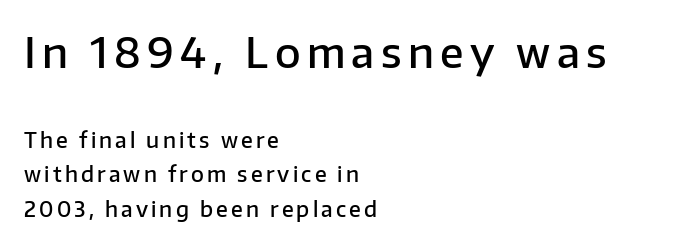
A student would call this left alignment; a typographer would say flush left, rag right. This rendering employs a face without finishing strokes, i.e., a sans-serif. A clean baseline with only descenders dipping below it. Honestly, the row spacing looks completely unremarkable. These lines are rendered in a variable-pitch font.
